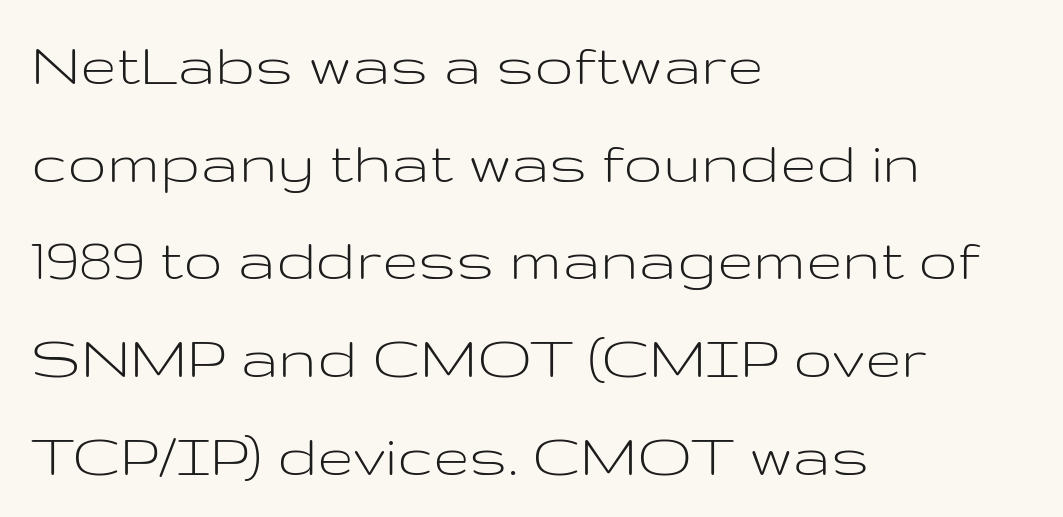
{"serif": "no", "italic": "no", "bold": "no", "weight": "light", "width": "wide", "stroke_contrast": "low", "x_height": "medium", "monospaced": "no", "underline": "no", "align": "left", "line_spacing": "normal", "line_spacing_ratio": 1.48, "letter_spacing": "normal", "letter_spacing_em": 0.0, "glyph_px": 66}
